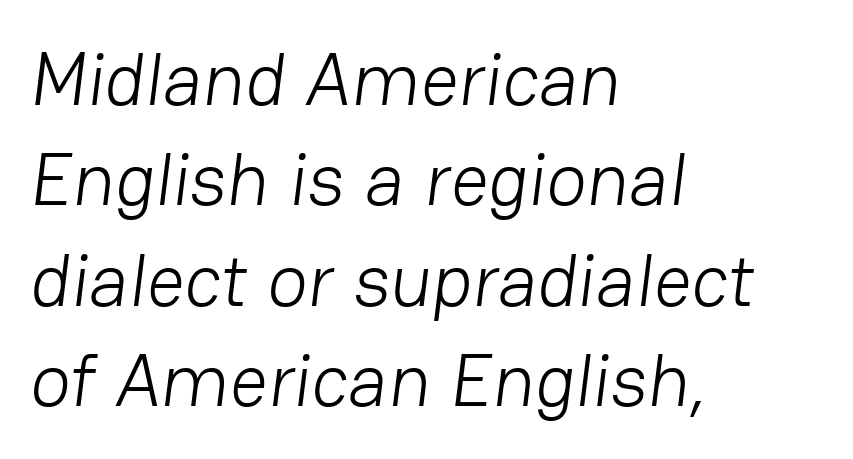
Each line starts at the same left margin while the right side varies. Do the characters align in a grid? No, the font is proportional. The tracking reads as untouched default to a designer's eye. Quick note: interline space is typical. The letterforms sit at book weight or below.
